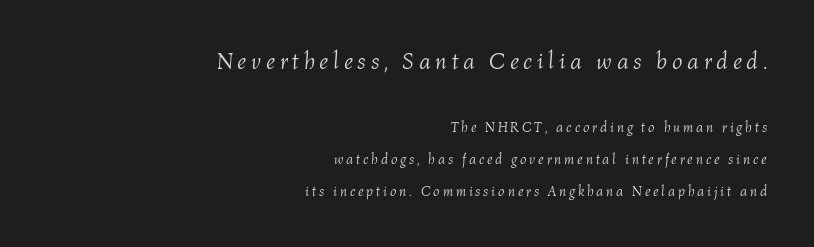
{"italic": "yes", "lean": "right", "slant_degrees": 4, "bold": "no", "underline": "no", "align": "right", "line_spacing": "loose", "line_spacing_ratio": 2.28, "letter_spacing": "wide", "letter_spacing_em": 0.2, "larger_block": "first", "size_ratio": 1.64, "glyph_px": 23}
